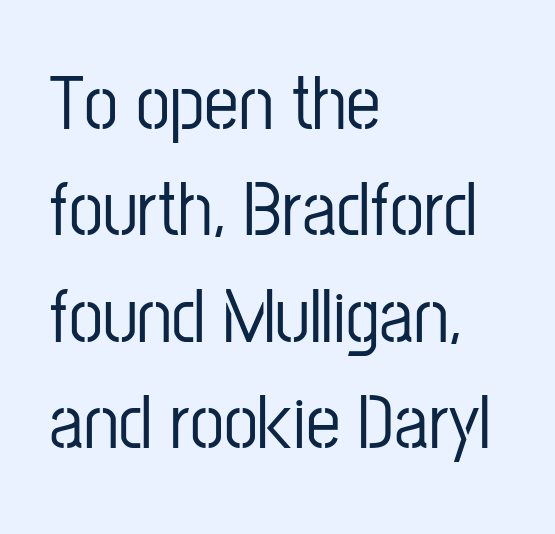
{"serif": "no", "italic": "no", "width": "condensed", "stroke_contrast": "low", "x_height": "medium", "monospaced": "no", "underline": "no", "align": "left", "line_spacing": "normal", "line_spacing_ratio": 1.38, "letter_spacing": "normal", "letter_spacing_em": 0.0, "glyph_px": 77}
